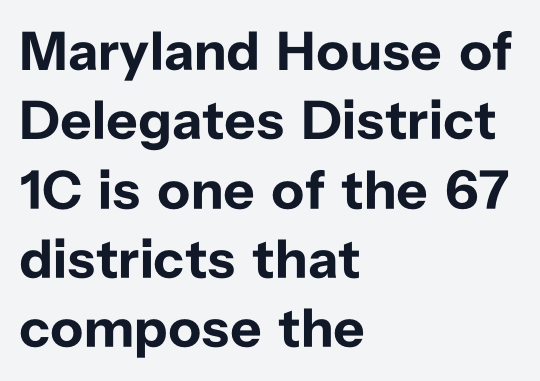
The image shows 55 px bold sans-serif type, upright; set left-aligned, normal line spacing (1.26x), normal letter spacing, not underlined; low stroke contrast and a medium x-height.
